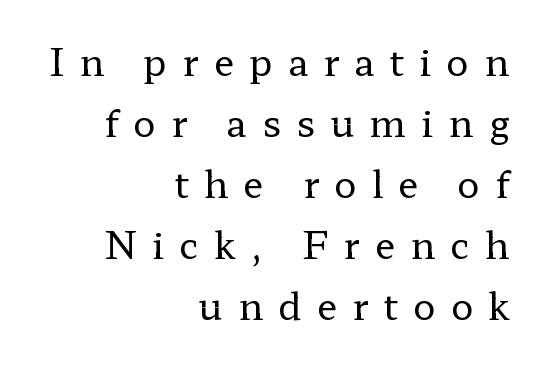
A roman cut, with each character standing at attention. Is this a heavy cut? Hardly; it is regular or lighter. Layout note: lines flush right. Each word looks stretched out because of the extra space between its letters. Regarding serifs, this sample has them. The rendering uses natural spacing where letterforms have individual widths.
